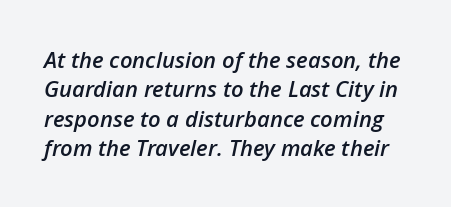
Q: Is the text bold? A: Semi-bold.
Q: Is the text italic (slanted)? A: Yes, it leans right by about 12 degrees.
Q: Is the text underlined? A: No.
Q: Is the spacing between letters normal or unusually wide? A: Normal.
Q: Is the spacing between lines tight, normal or loose? A: Normal.
